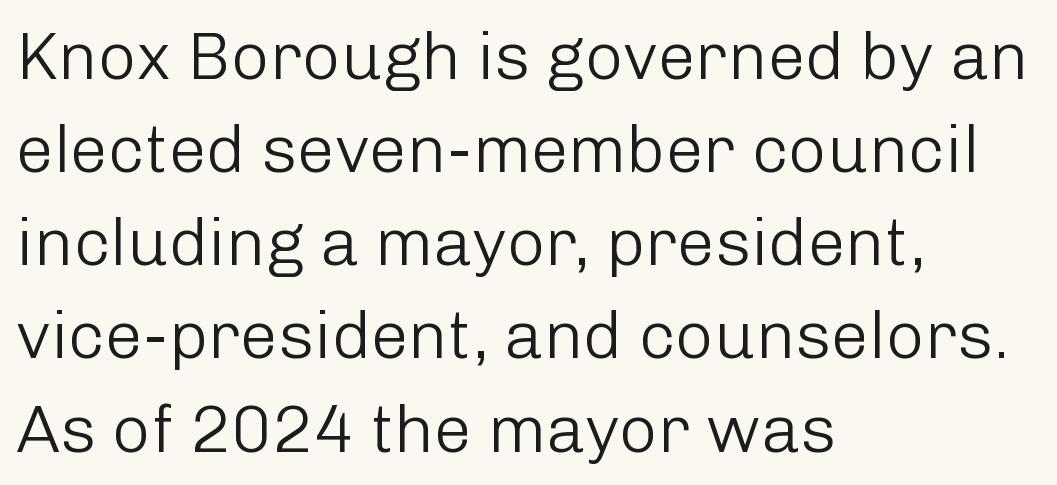
The image shows 67 px light sans-serif type, upright; set left-aligned, normal line spacing (1.39x), normal letter spacing, not underlined; low stroke contrast and a medium x-height.
